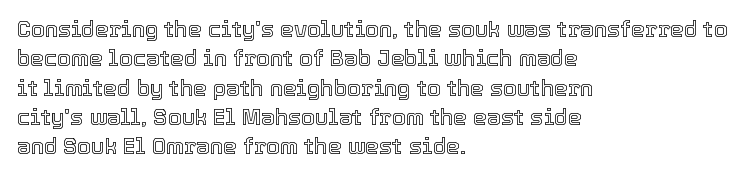
The image shows 22 px text type, upright; set left-aligned, normal line spacing (1.33x), normal letter spacing, not underlined.
